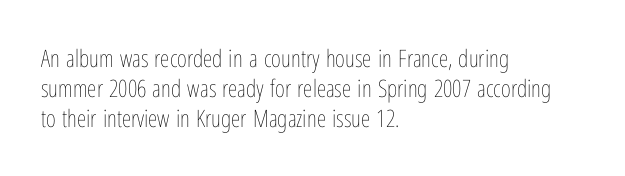
The image shows 24 px text type, upright; set left-aligned, normal line spacing (1.25x), normal letter spacing, not underlined.
